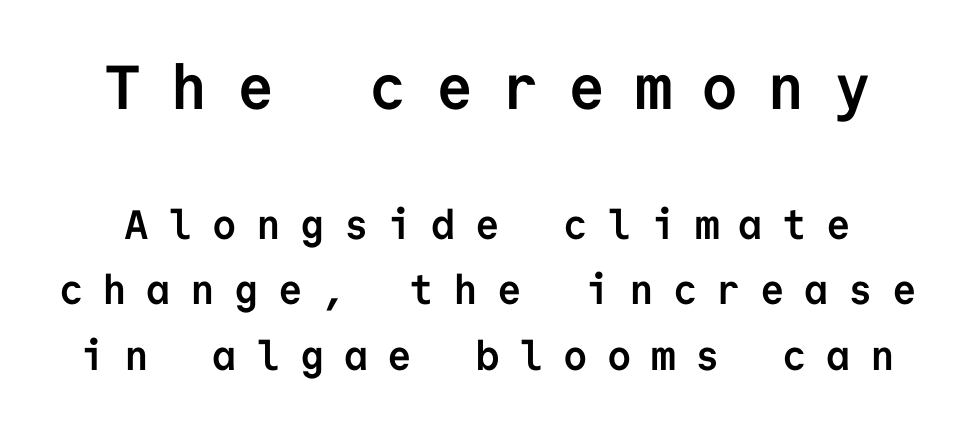
Q: Is the text bold? A: Yes.
Q: Is the text italic (slanted)? A: No, it is upright.
Q: Is the typeface a serif or a sans-serif typeface? A: Sans-serif.
Q: Is the text underlined? A: No.
Q: Is the spacing between letters normal or unusually wide? A: Unusually wide.
Q: Is the spacing between lines tight, normal or loose? A: Normal.
Q: Which block of text is set in a larger size, the first (top) or the second (bottom)? A: The first (top) one.
Q: Width (condensed, normal, or wide)? A: Normal.
Q: Stroke contrast? A: Low.
Q: x-height? A: Medium.
Q: Monospaced? A: Yes.
